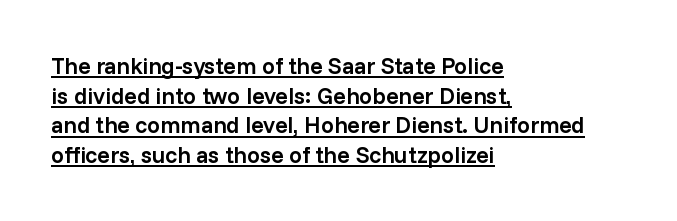
Q: Is the text bold? A: Semi-bold.
Q: Is the text italic (slanted)? A: No, it is upright.
Q: Is the text underlined? A: Yes.
Q: How is the paragraph aligned? A: Left-aligned.
Q: Is the spacing between letters normal or unusually wide? A: Normal.
Q: Is the spacing between lines tight, normal or loose? A: Normal.
